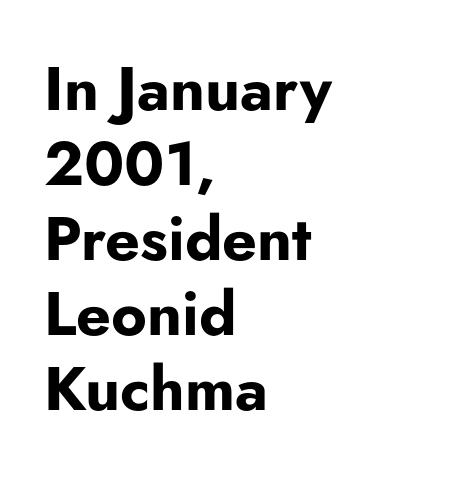
Q: Is the text bold? A: Yes.
Q: Is the text italic (slanted)? A: No, it is upright.
Q: Is the typeface a serif or a sans-serif typeface? A: Sans-serif.
Q: Is the text underlined? A: No.
Q: How is the paragraph aligned? A: Left-aligned.
Q: Is the spacing between letters normal or unusually wide? A: Normal.
Q: Width (condensed, normal, or wide)? A: Normal.
Q: Stroke contrast? A: Low.
Q: x-height? A: Small.
Q: Monospaced? A: No.
